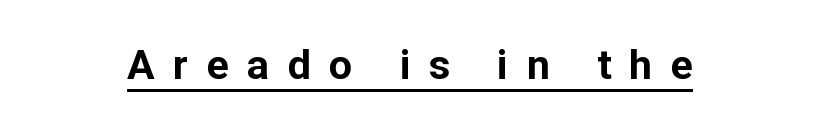
The glyphs have the mass of a bold cut. Are there feet on the stems? There aren't — it's a sans. Letter spacing: wide. Varying glyph widths throughout — classic text-font behaviour.
